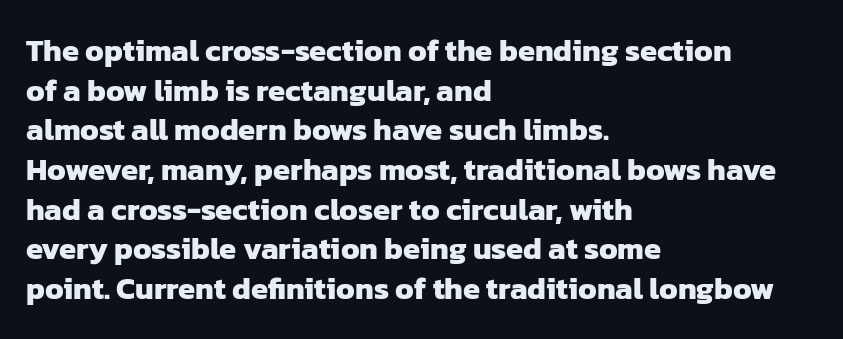
{"serif": "no", "bold": "yes", "weight": "heavy", "width": "normal", "stroke_contrast": "low", "x_height": "medium", "monospaced": "no", "underline": "no", "align": "left", "line_spacing": "normal", "line_spacing_ratio": 1.28, "letter_spacing": "normal", "letter_spacing_em": 0.0, "glyph_px": 31}
